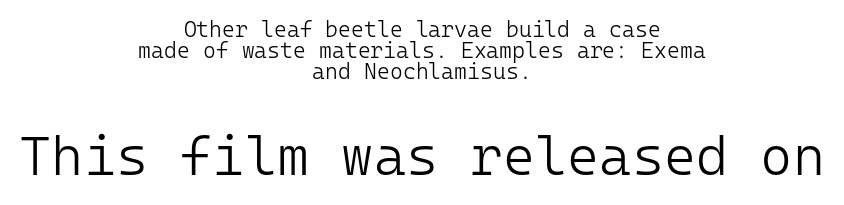
{"serif": "no", "italic": "no", "bold": "no", "weight": "light", "width": "normal", "stroke_contrast": "low", "x_height": "medium", "monospaced": "yes", "underline": "no", "align": "center", "line_spacing": "tight", "line_spacing_ratio": 0.96, "letter_spacing": "normal", "letter_spacing_em": 0.0, "larger_block": "second", "size_ratio": 2.5, "glyph_px": 55}
